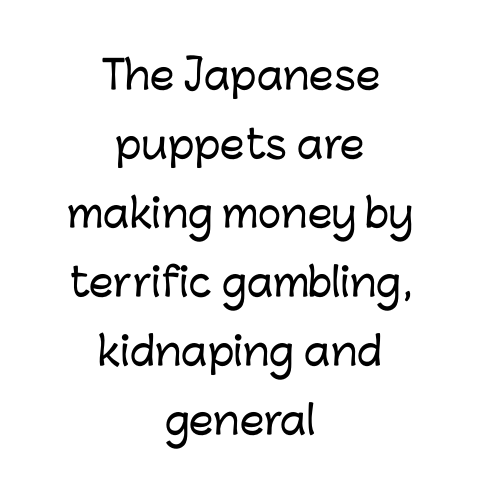
Q: Is the text italic (slanted)? A: No, it is upright.
Q: Is the typeface a serif or a sans-serif typeface? A: Sans-serif.
Q: Is the text underlined? A: No.
Q: How is the paragraph aligned? A: Centered.
Q: Is the spacing between letters normal or unusually wide? A: Normal.
Q: Width (condensed, normal, or wide)? A: Normal.
Q: Stroke contrast? A: Low.
Q: x-height? A: Medium.
Q: Monospaced? A: No.
